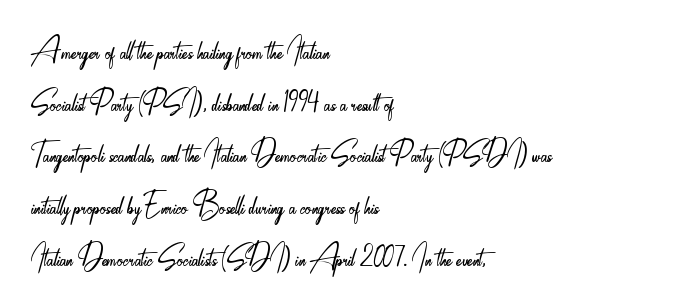
Varying glyph widths throughout — classic text-font behaviour. Compared with typical body copy, the letter spacing here is the same. Whoever set this chose a conventional vertical rhythm. Each stroke keeps to a modest, everyday thickness or less.
